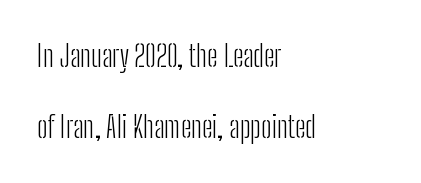
Between one letter and the next there's only the usual sliver of space. The ragged edge is on the right, which tells us the setting is flush left. Vertical strokes here are truly vertical. The line-height multiplier appears high, well above default. The foot of each line stays bare and open. Varying glyph widths throughout — classic text-font behaviour.
